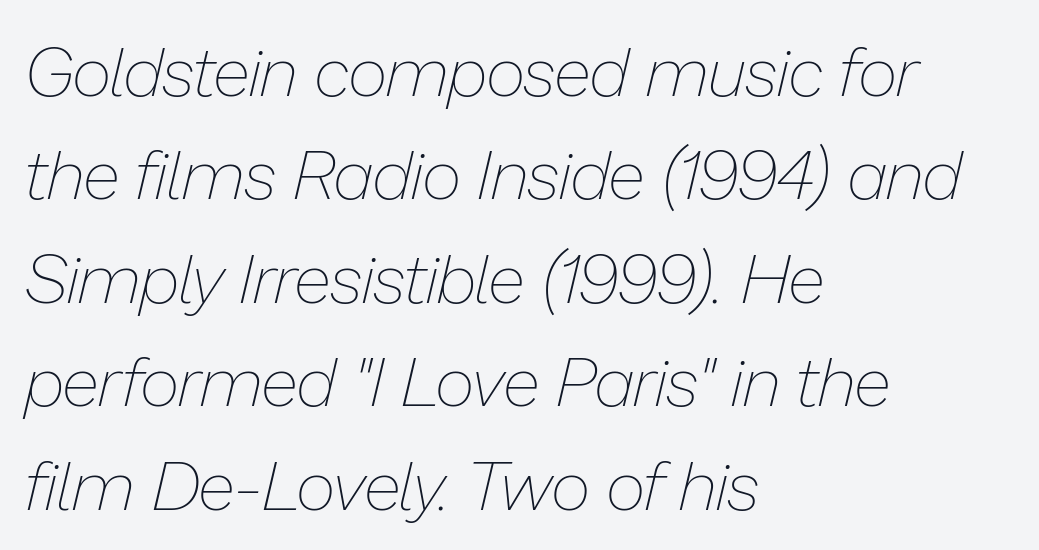
{"italic": "yes", "lean": "right", "slant_degrees": 13, "bold": "no", "weight": "thin", "width": "normal", "stroke_contrast": "low", "x_height": "medium", "monospaced": "no", "underline": "no", "align": "left", "line_spacing": "normal", "line_spacing_ratio": 1.5, "letter_spacing": "normal", "letter_spacing_em": 0.0, "glyph_px": 69}
